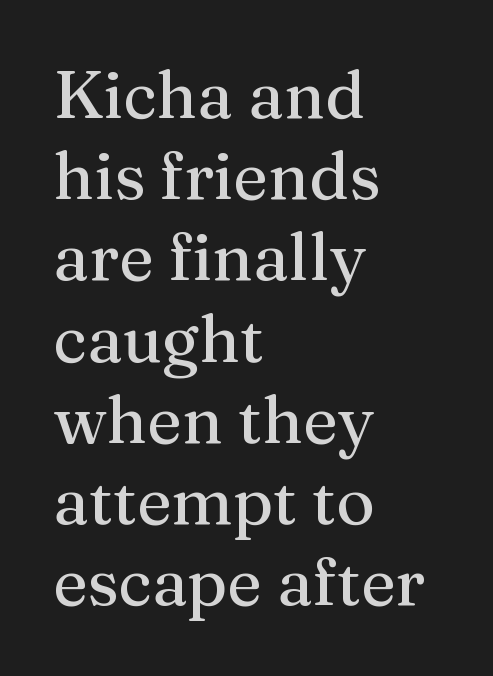
The image shows 66 px serif type, upright; set left-aligned, line spacing 1.23x, normal letter spacing, not underlined; medium stroke contrast and a medium x-height.
